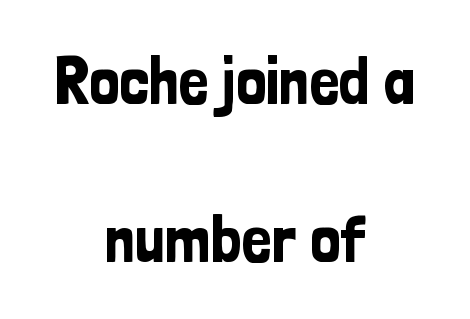
Q: Is the text italic (slanted)? A: No, it is upright.
Q: Is the typeface a serif or a sans-serif typeface? A: Sans-serif.
Q: Is the text underlined? A: No.
Q: How is the paragraph aligned? A: Centered.
Q: Is the spacing between letters normal or unusually wide? A: Normal.
Q: Is the spacing between lines tight, normal or loose? A: Loose.
Q: Width (condensed, normal, or wide)? A: Condensed.
Q: Stroke contrast? A: Low.
Q: x-height? A: Medium.
Q: Monospaced? A: No.
